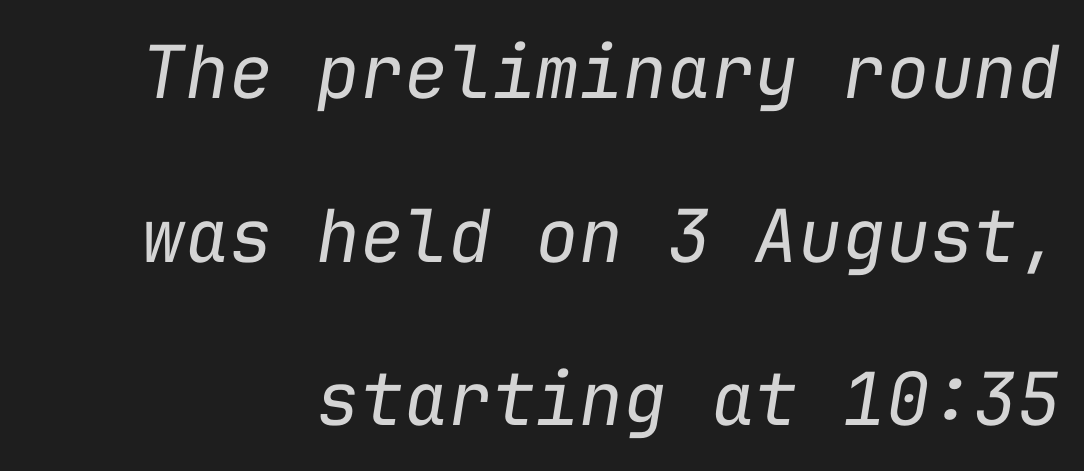
{"italic": "yes", "lean": "right", "slant_degrees": 9, "bold": "no", "weight": "regular", "width": "normal", "stroke_contrast": "low", "x_height": "medium", "monospaced": "yes", "underline": "no", "line_spacing": "loose", "line_spacing_ratio": 2.24, "letter_spacing": "normal", "letter_spacing_em": 0.0, "glyph_px": 73}
